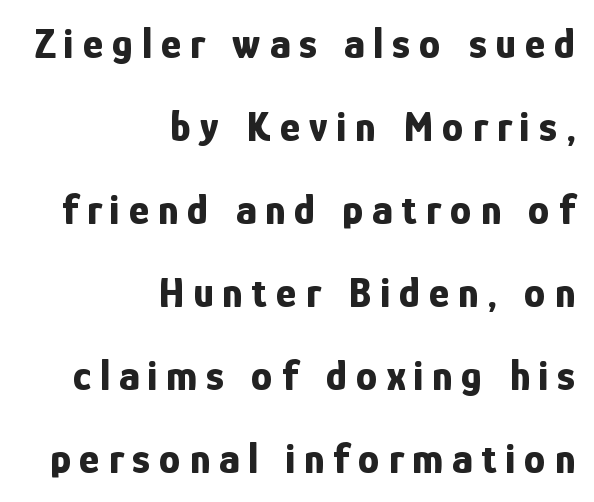
To sum up the face: it is a sans, with no serifs. Varying glyph widths throughout — classic text-font behaviour. Does extra space separate the letters? Yes, quite a lot of it. The vertical gap from one line to the next is large.
